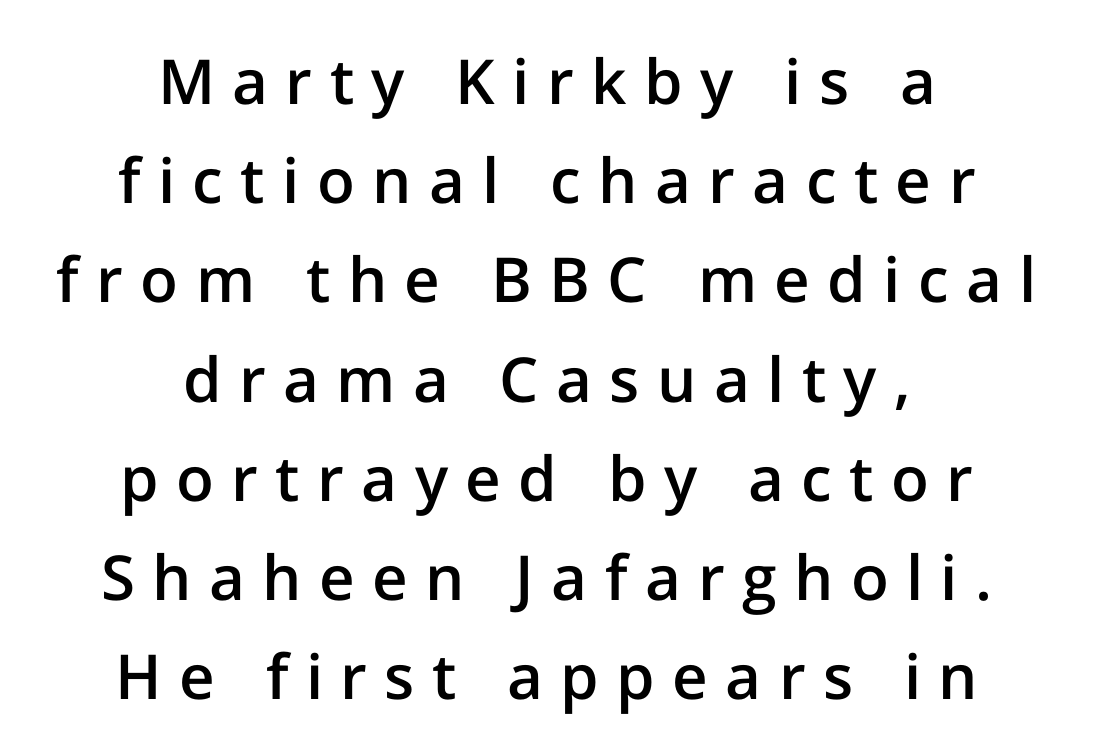
The image shows 62 px semibold sans-serif type, upright; set centered, normal line spacing (1.6x), unusually wide letter spacing (+0.28 em), not underlined; low stroke contrast and a medium x-height.
